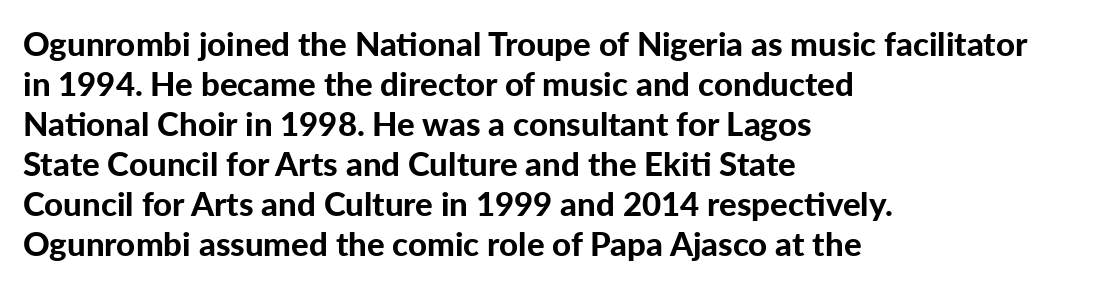
Is the type bold? Yes — the strokes are clearly thick and heavy. Each line starts at the same left margin while the right side varies. This rendering leaves character spacing at its baseline value. Rule under the text: the space is simply empty.
